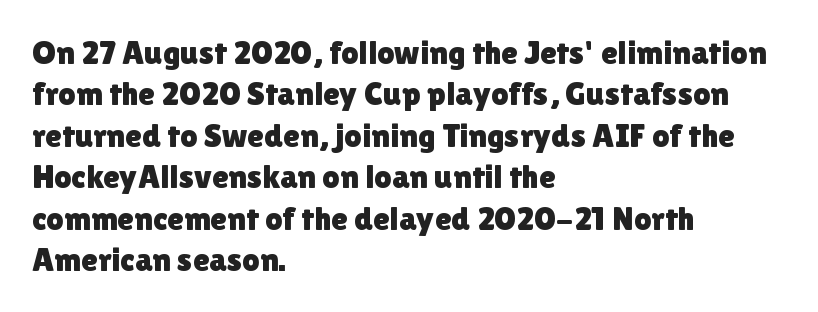
Q: Is the text italic (slanted)? A: No, it is upright.
Q: Is the typeface a serif or a sans-serif typeface? A: Sans-serif.
Q: Is the text underlined? A: No.
Q: How is the paragraph aligned? A: Left-aligned.
Q: Is the spacing between letters normal or unusually wide? A: Normal.
Q: Width (condensed, normal, or wide)? A: Normal.
Q: x-height? A: Medium.
Q: Monospaced? A: No.
